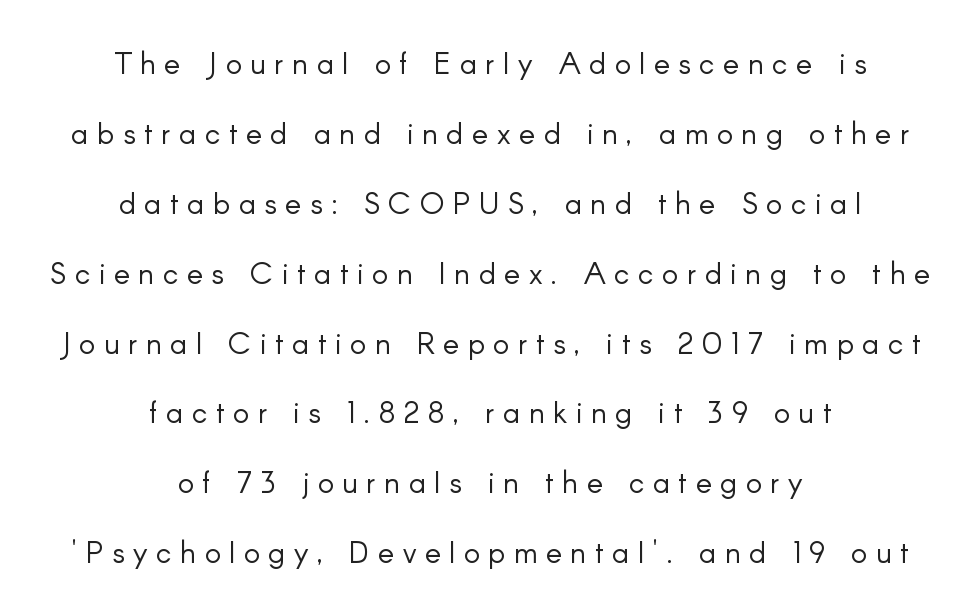
The typography opts for an upright posture over an oblique one. The text block is weighted toward neither margin, spreading evenly from the middle. The gap between lines stays unmarked. These lines are rendered in a variable-pitch font. What's the leading like? Stretched, with rows far apart.
